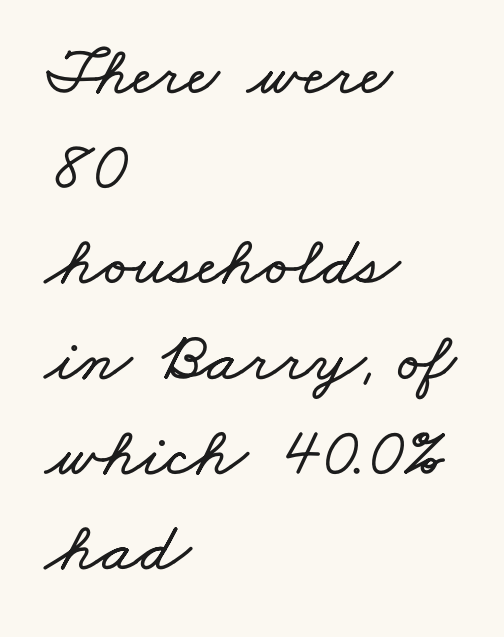
{"width": "wide", "stroke_contrast": "low", "x_height": "small", "monospaced": "no", "underline": "no", "align": "left", "line_spacing": "normal", "line_spacing_ratio": 1.36, "letter_spacing": "normal", "letter_spacing_em": 0.0, "glyph_px": 70}
